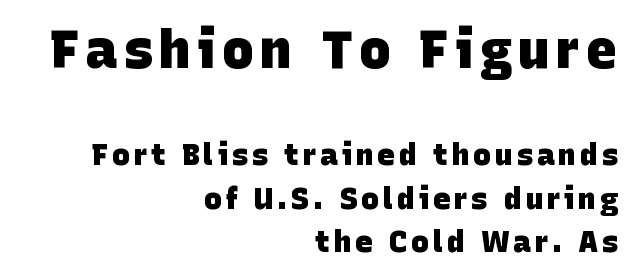
Q: Is the text bold? A: Yes.
Q: Is the typeface a serif or a sans-serif typeface? A: Sans-serif.
Q: Is the text underlined? A: No.
Q: How is the paragraph aligned? A: Right-aligned.
Q: Is the spacing between lines tight, normal or loose? A: Normal.
Q: Which block of text is set in a larger size, the first (top) or the second (bottom)? A: The first (top) one.
Q: Width (condensed, normal, or wide)? A: Normal.
Q: Stroke contrast? A: Low.
Q: x-height? A: Large.
Q: Monospaced? A: No.
